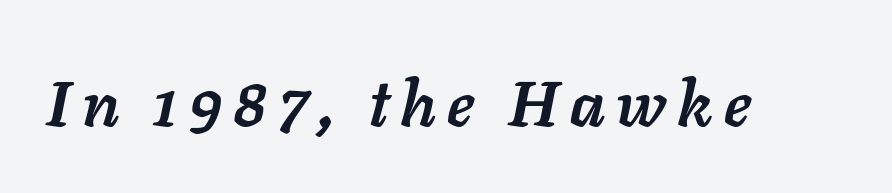
The gap between lines stays unmarked. Compared with an ordinary text face, these strokes are far heavier — a full bold. Yep, that's italic — everything's leaning. Note the varied advance widths — an 'i' is clearly narrower than an 'm'.
